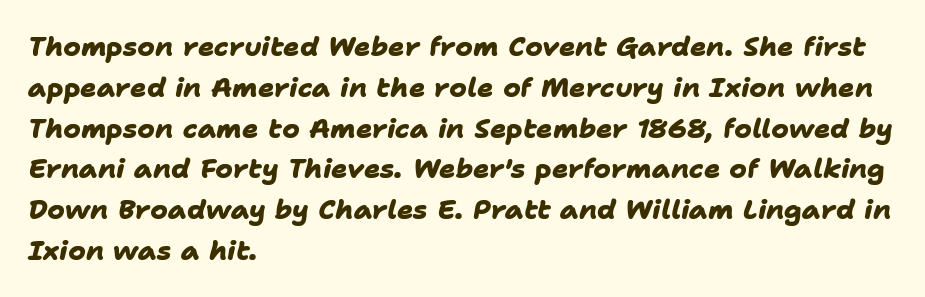
If you drew a ruler down the left edge, every line would touch it. Tracking value appears to be zero — textbook default spacing. In terms of weight, the rendering is a true, heavy bold. Horizontal bands of white between lines are of average thickness.
